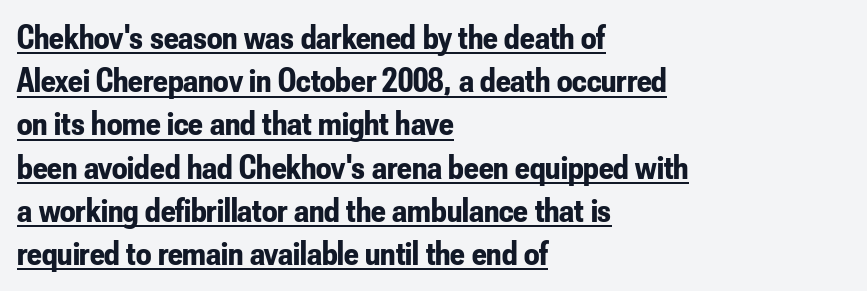
All the whitespace from short lines collects on the right. The horizontal fit of the characters is conventional and even. The lettering stays uniformly vertical, giving the passage a roman look. Here the designer chose a conventional face with non-uniform glyph widths. Nope, no serifs anywhere on these letters.
